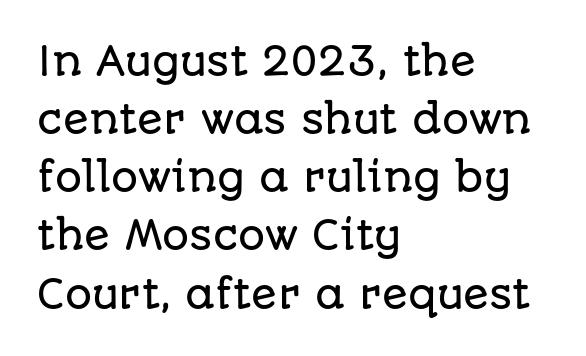
Proportional: the letters do not fall into vertical columns. Posture: straight, roman, zero tilt. If you measured baseline to baseline, you'd find a middling distance. Does extra space separate the letters? No, they use regular spacing. Each row of text sits above clean, open space. The lines are quadded left.
